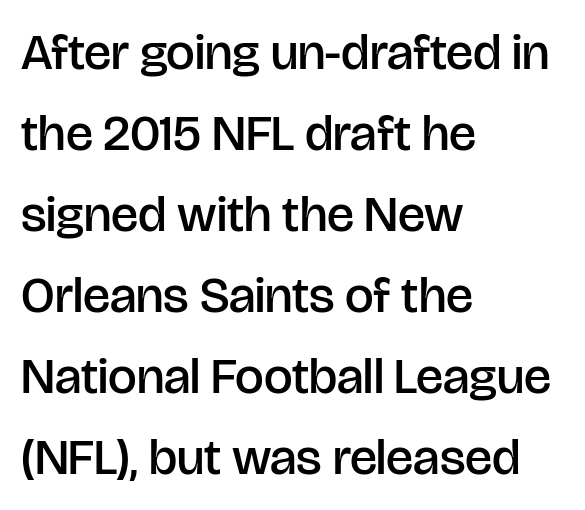
The image shows 51 px semibold sans-serif type, upright; set left-aligned, normal line spacing (1.59x), normal letter spacing, not underlined; low stroke contrast and a large x-height.
